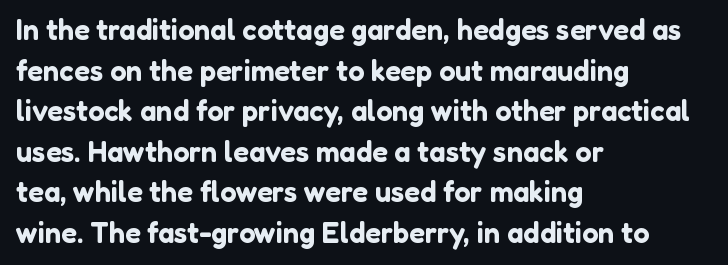
Q: Is the text italic (slanted)? A: No, it is upright.
Q: Is the typeface a serif or a sans-serif typeface? A: Sans-serif.
Q: Is the text underlined? A: No.
Q: How is the paragraph aligned? A: Left-aligned.
Q: Is the spacing between letters normal or unusually wide? A: Normal.
Q: Is the spacing between lines tight, normal or loose? A: Normal.
Q: Width (condensed, normal, or wide)? A: Normal.
Q: Stroke contrast? A: Low.
Q: x-height? A: Medium.
Q: Monospaced? A: No.
